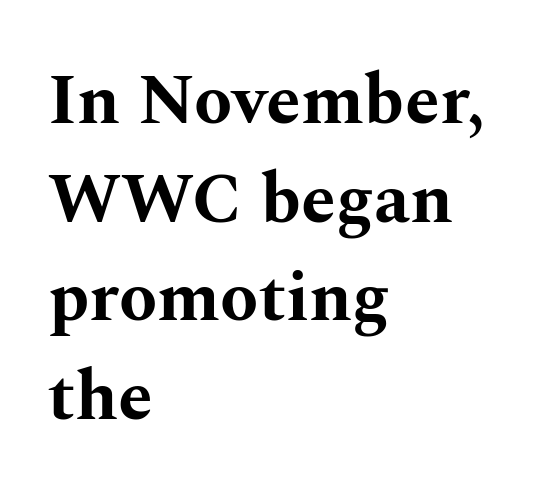
The image shows 70 px bold, wide serif type, upright; set left-aligned, normal line spacing (1.41x), normal letter spacing, not underlined; medium stroke contrast and a medium x-height.
